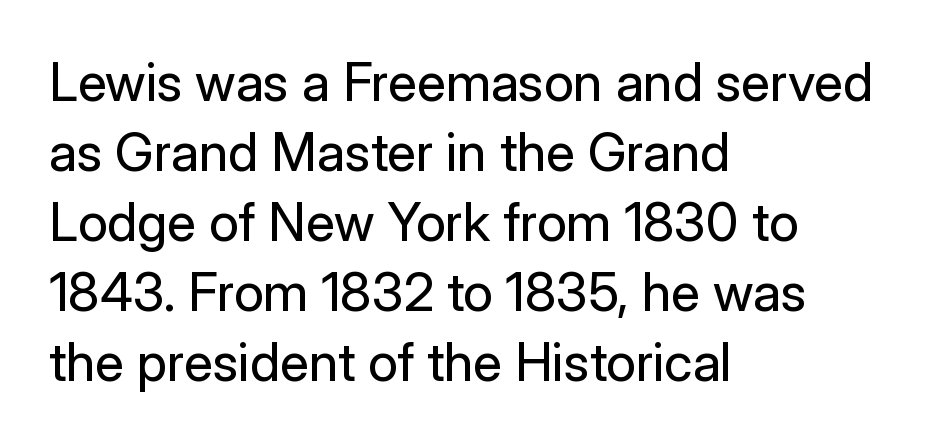
The image shows 53 px regular-weight sans-serif type, upright; set left-aligned, normal line spacing (1.32x), normal letter spacing, not underlined; low stroke contrast and a medium x-height.
